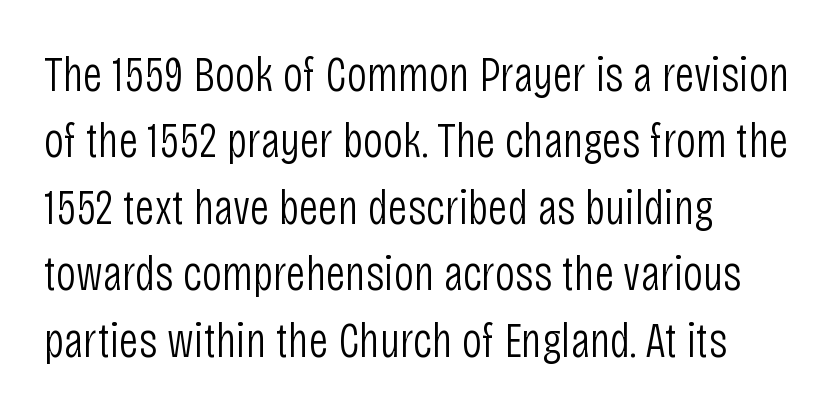
Typographically, this falls in the sans-serif category. The ragged edge is on the right, which tells us the setting is flush left. The type sits square on the baseline with zero lean. The lines sit at an ordinary, default distance from one another. Students, note that the glyphs here touch the page at normal intervals. Decoration check: the copy has no underline.
